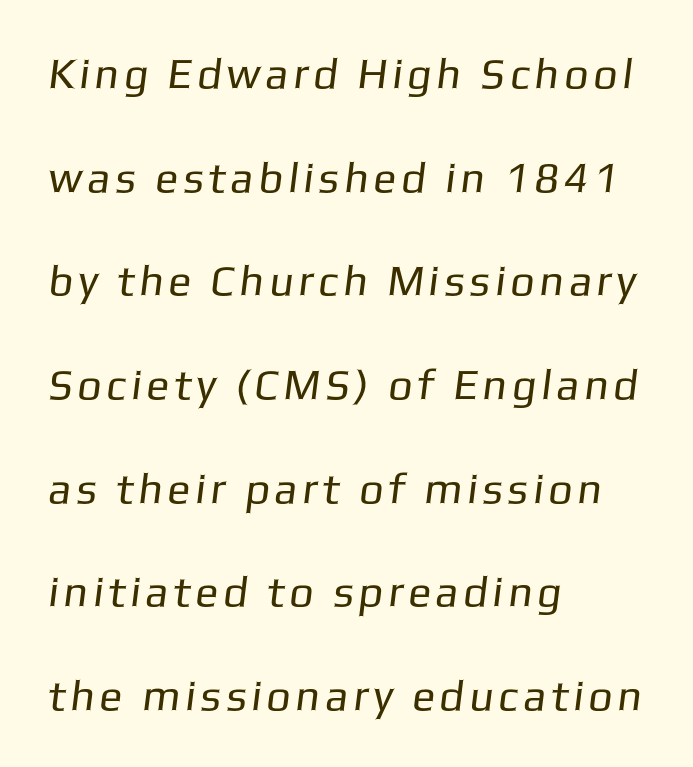
The image shows 43 px regular-weight sans-serif type; set left-aligned, loose line spacing (2.41x), not underlined; low stroke contrast and a medium x-height.
